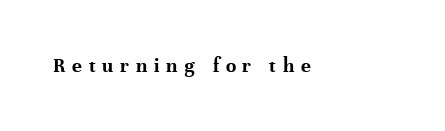
Q: Is the text bold? A: Yes.
Q: Is the text italic (slanted)? A: No, it is upright.
Q: Is the text underlined? A: No.
Q: Is the spacing between letters normal or unusually wide? A: Unusually wide.
